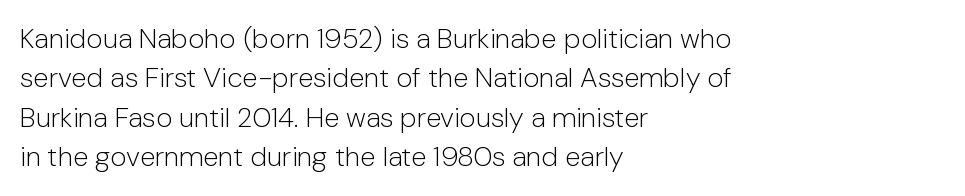
Do the characters align in a grid? No, the font is proportional. Unmarked baselines from the first word to the last. The face looks like a standard text weight, possibly lighter. Does the copy run flush right? No — it runs flush left.
